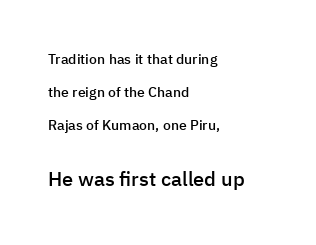
{"italic": "no", "bold": "semi", "underline": "no", "align": "left", "line_spacing": "loose", "line_spacing_ratio": 2.35, "letter_spacing": "normal", "letter_spacing_em": 0.0, "larger_block": "second", "size_ratio": 1.43, "glyph_px": 20}
